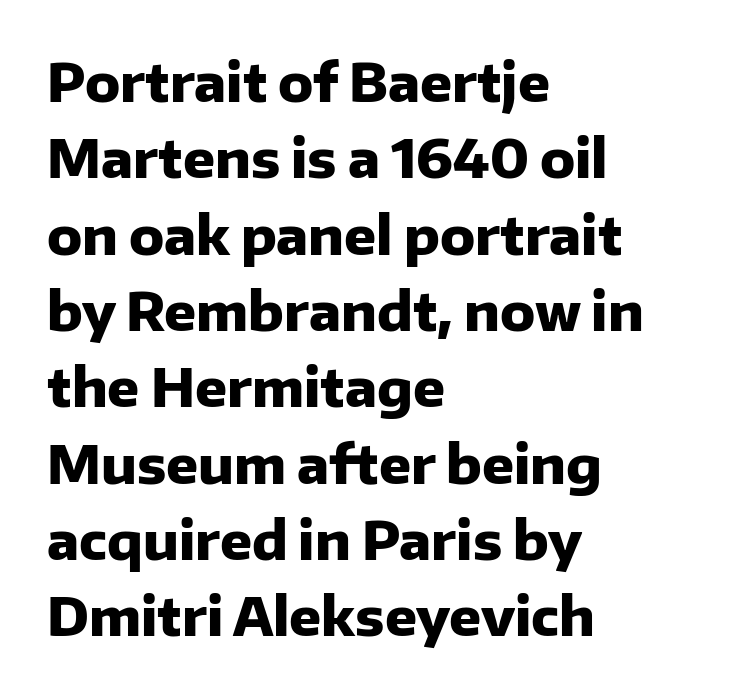
{"serif": "no", "italic": "no", "bold": "yes", "weight": "heavy", "width": "normal", "stroke_contrast": "low", "x_height": "medium", "monospaced": "no", "underline": "no", "align": "left", "line_spacing": "normal", "line_spacing_ratio": 1.44, "letter_spacing": "normal", "letter_spacing_em": 0.0, "glyph_px": 53}
